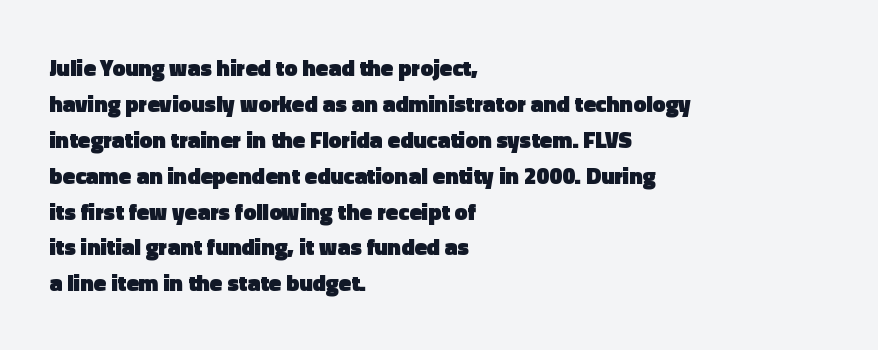
The line-height multiplier appears to be the usual default. Plain, unruled lines of type. The type is set solid horizontally, with unmodified tracking. Horizontal alignment here is leftward, the default for most running prose. Does the weight exceed regular? Yes, all the way to bold.
